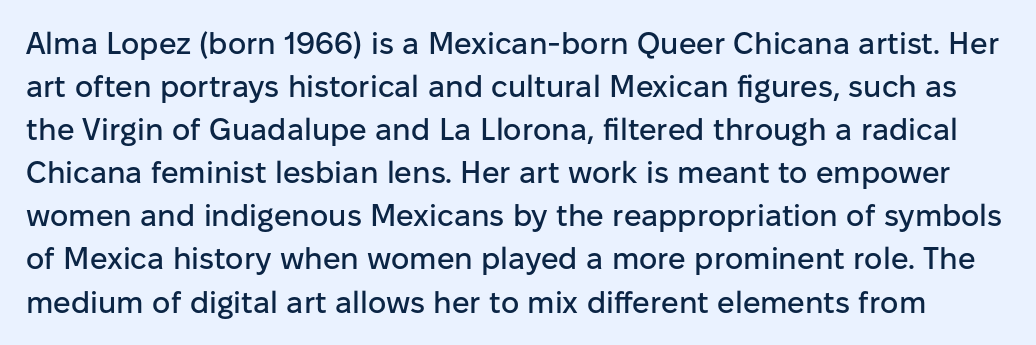
The image shows 31 px sans-serif type, upright; set normal line spacing (1.39x), normal letter spacing, not underlined; low stroke contrast and a medium x-height.
